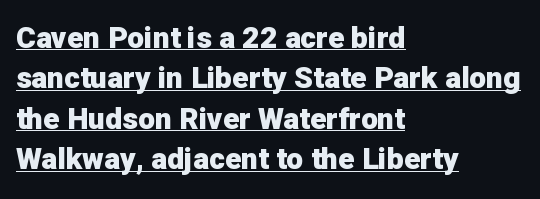
The image shows 30 px heavy sans-serif type, upright; set left-aligned, normal line spacing (1.35x), normal letter spacing, underlined; low stroke contrast and a medium x-height.
